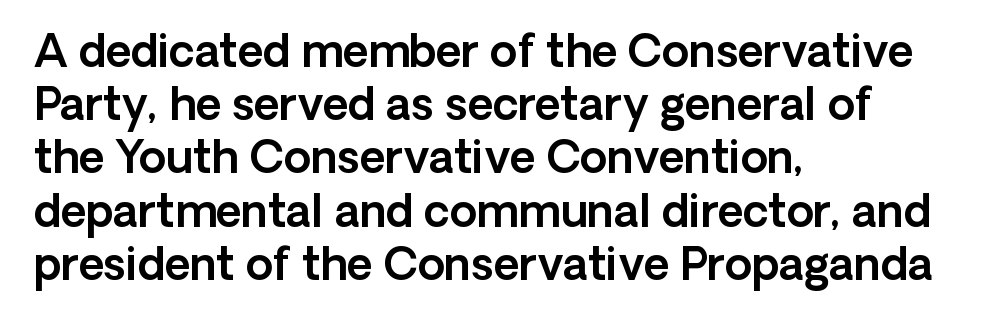
The image shows 44 px sans-serif type, upright; set left-aligned, line spacing 1.21x, normal letter spacing, not underlined; a medium x-height.
